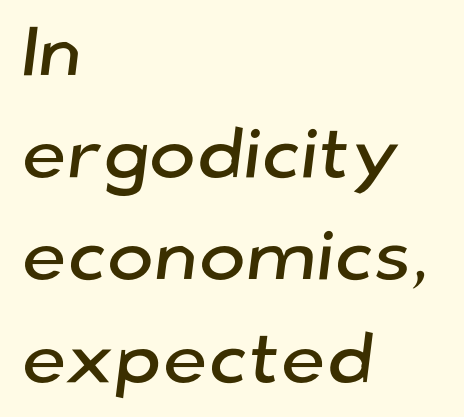
The image shows 71 px sans-serif type; set left-aligned, normal line spacing (1.44x), normal letter spacing, not underlined; low stroke contrast and a medium x-height.
